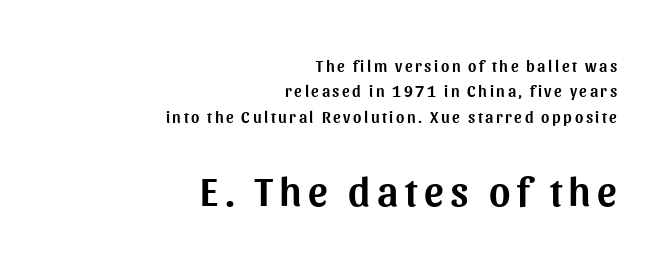
Q: Is the text italic (slanted)? A: No, it is upright.
Q: Is the typeface a serif or a sans-serif typeface? A: Sans-serif.
Q: Is the text underlined? A: No.
Q: How is the paragraph aligned? A: Right-aligned.
Q: Is the spacing between lines tight, normal or loose? A: Normal.
Q: Which block of text is set in a larger size, the first (top) or the second (bottom)? A: The second (bottom) one.
Q: Width (condensed, normal, or wide)? A: Normal.
Q: Stroke contrast? A: Medium.
Q: x-height? A: Medium.
Q: Monospaced? A: No.
